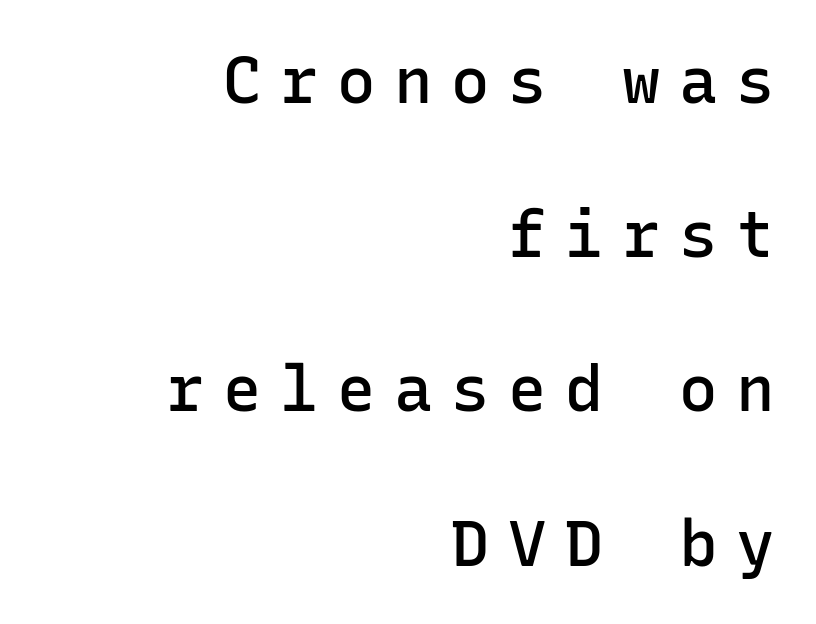
{"serif": "no", "italic": "no", "bold": "semi", "weight": "semibold", "width": "normal", "stroke_contrast": "low", "x_height": "medium", "monospaced": "yes", "underline": "no", "align": "right", "line_spacing": "loose", "line_spacing_ratio": 2.41, "letter_spacing": "wide", "letter_spacing_em": 0.29, "glyph_px": 64}
